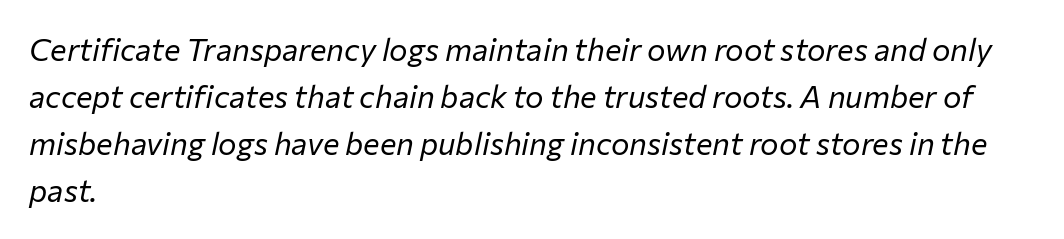
{"italic": "yes", "lean": "right", "slant_degrees": 12, "bold": "no", "weight": "regular", "width": "normal", "stroke_contrast": "low", "x_height": "medium", "monospaced": "no", "underline": "no", "align": "left", "line_spacing": "normal", "line_spacing_ratio": 1.52, "letter_spacing": "normal", "letter_spacing_em": 0.0, "glyph_px": 31}
